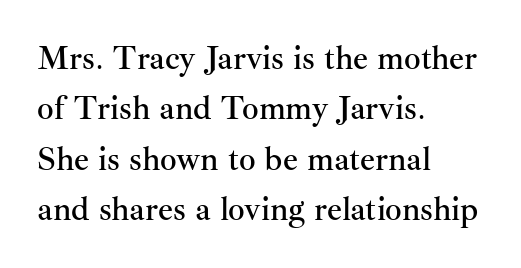
Q: Is the text italic (slanted)? A: No, it is upright.
Q: Is the typeface a serif or a sans-serif typeface? A: Serif.
Q: Is the text underlined? A: No.
Q: How is the paragraph aligned? A: Left-aligned.
Q: Is the spacing between letters normal or unusually wide? A: Normal.
Q: Is the spacing between lines tight, normal or loose? A: Normal.
Q: Width (condensed, normal, or wide)? A: Normal.
Q: Stroke contrast? A: Medium.
Q: x-height? A: Small.
Q: Monospaced? A: No.
